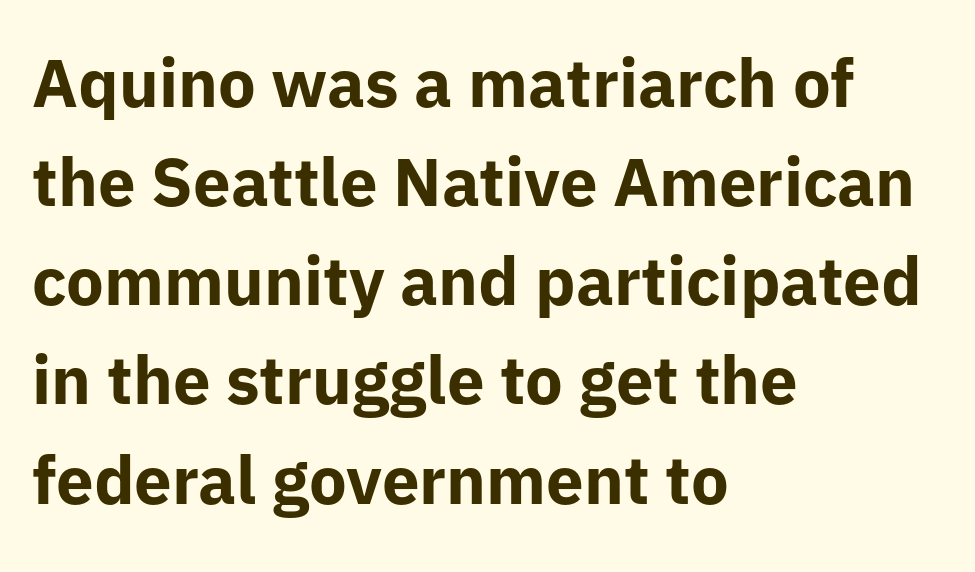
Q: Is the text bold? A: Yes.
Q: Is the text italic (slanted)? A: No, it is upright.
Q: Is the typeface a serif or a sans-serif typeface? A: Sans-serif.
Q: Is the text underlined? A: No.
Q: How is the paragraph aligned? A: Left-aligned.
Q: Is the spacing between letters normal or unusually wide? A: Normal.
Q: Is the spacing between lines tight, normal or loose? A: Normal.
Q: Width (condensed, normal, or wide)? A: Normal.
Q: Stroke contrast? A: Low.
Q: x-height? A: Medium.
Q: Monospaced? A: No.
